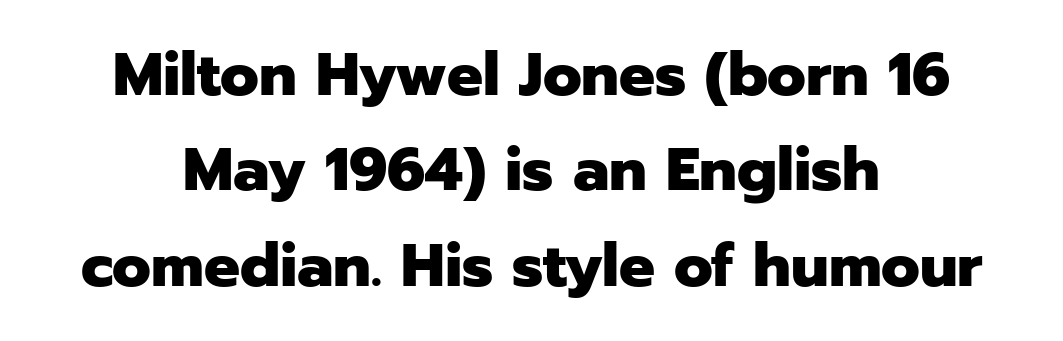
Q: Is the text bold? A: Yes.
Q: Is the text italic (slanted)? A: No, it is upright.
Q: Is the typeface a serif or a sans-serif typeface? A: Sans-serif.
Q: Is the text underlined? A: No.
Q: How is the paragraph aligned? A: Centered.
Q: Is the spacing between letters normal or unusually wide? A: Normal.
Q: Is the spacing between lines tight, normal or loose? A: Normal.
Q: Width (condensed, normal, or wide)? A: Normal.
Q: Stroke contrast? A: Low.
Q: x-height? A: Medium.
Q: Monospaced? A: No.
